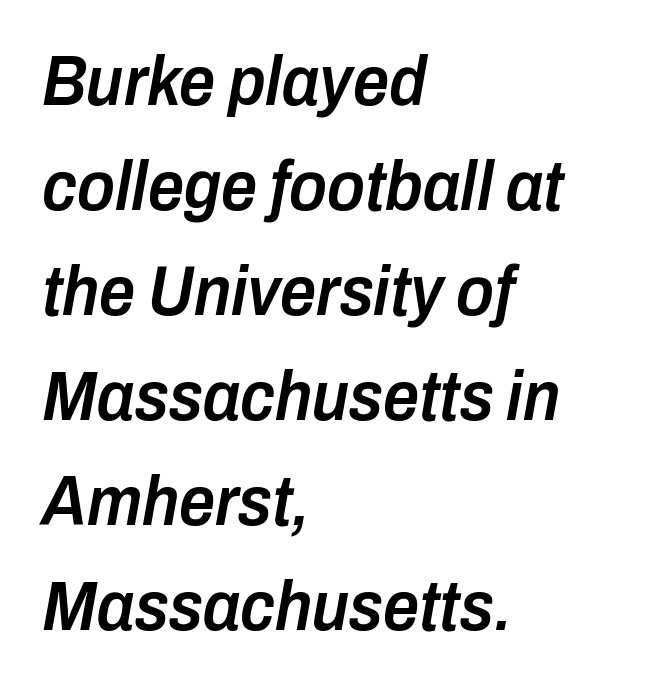
The image shows 71 px semibold, condensed type, italic (leaning right); set left-aligned, normal line spacing (1.48x), normal letter spacing, not underlined; low stroke contrast and a medium x-height.
